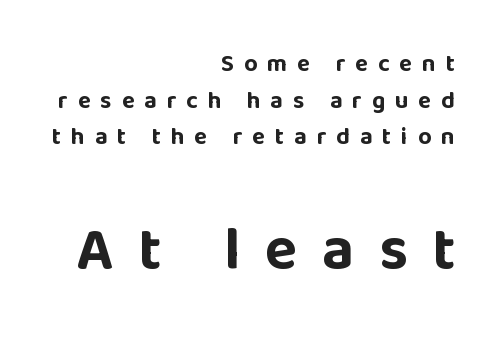
The image shows 60 px bold sans-serif type, upright; set right-aligned, normal line spacing (1.53x), unusually wide letter spacing (+0.41 em), not underlined; the second (bottom) block is 2.5x larger; low stroke contrast and a large x-height.
